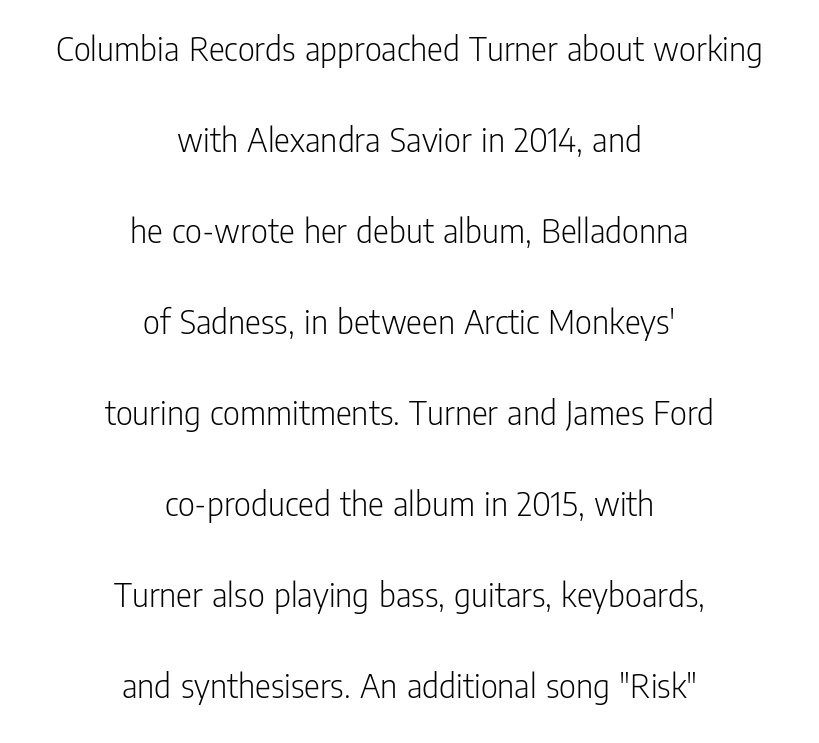
Q: Is the text bold? A: No.
Q: Is the text italic (slanted)? A: No, it is upright.
Q: Is the typeface a serif or a sans-serif typeface? A: Sans-serif.
Q: Is the text underlined? A: No.
Q: How is the paragraph aligned? A: Centered.
Q: Is the spacing between letters normal or unusually wide? A: Normal.
Q: Is the spacing between lines tight, normal or loose? A: Loose.
Q: Width (condensed, normal, or wide)? A: Condensed.
Q: Stroke contrast? A: Low.
Q: x-height? A: Medium.
Q: Monospaced? A: No.
